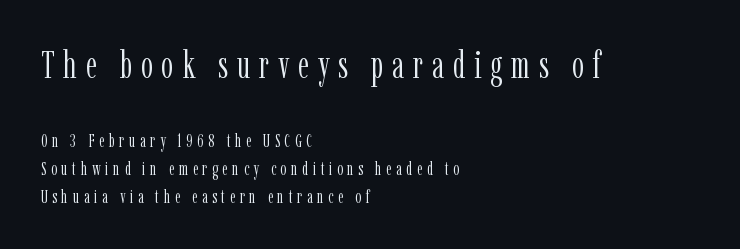
The image shows 38 px light, condensed serif type, upright; set left-aligned, normal line spacing (1.48x), unusually wide letter spacing (+0.23 em), not underlined; the first (top) block is 2.0x larger; low stroke contrast and a medium x-height.
